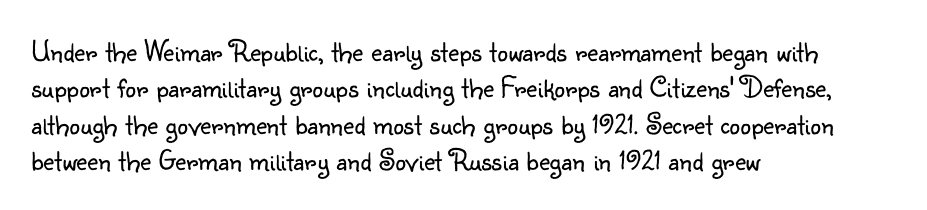
Posture: upright roman. Ink coverage per letter is moderate at most. Nope, no serifs anywhere on these letters. The words here are not underlined. Each letter keeps its own natural width here, so spacing adapts to shape.
